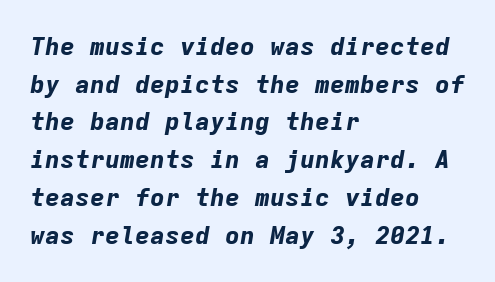
The image shows 25 px bold type, italic (leaning right); set left-aligned, normal line spacing (1.51x), normal letter spacing, not underlined.
